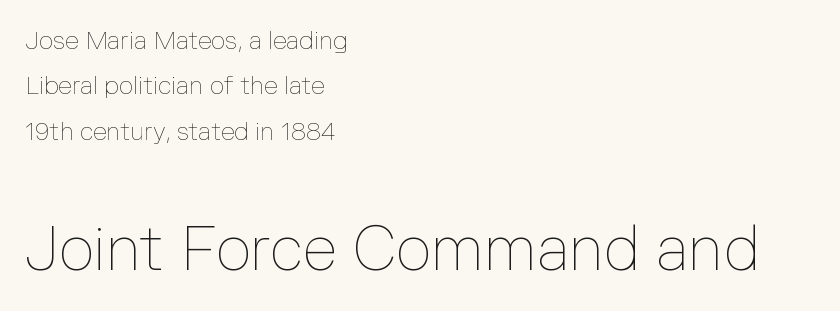
The space beneath each line is pristine and unruled. The passage shown is typed in a proportional face where columns would drift. This is roman type, the default non-slanted kind. The typesetting does not lean heavy: it is not bold. If you squint, the bottom block still reads clearly — it's the larger of the two.
